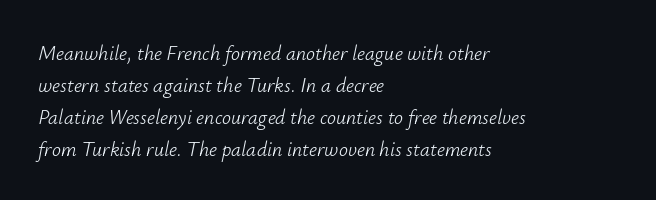
Looking at the ascenders, they clearly lean. Is the stroke heavy? The answer is a plain regular-or-lighter. Horizontally, the lines are justified to the leading edge only. The face used here is rendered with its standard letterfit. Baseline-to-baseline distance is the conventional proportion of letter height. Honestly, there is no underline to notice here at all.
